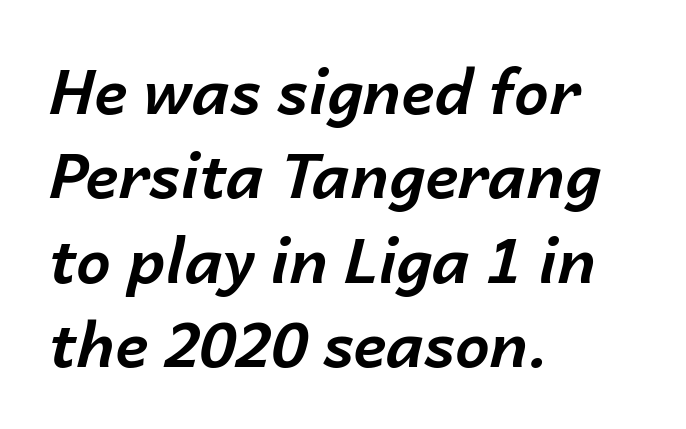
Decoration check: the copy has no underline. The vertical gap from one line to the next is medium. This sample uses plain, unmodified letter spacing. The passage shown leans; its letterforms are oblique. Varying glyph widths throughout — classic text-font behaviour. This sample is left-justified, so line endings fall wherever the words run out.
